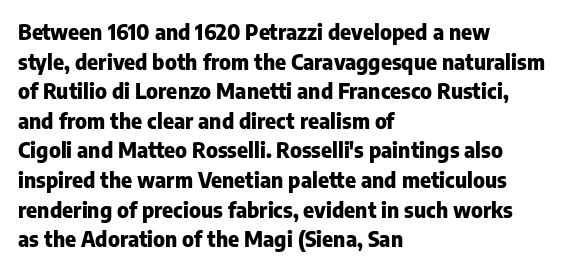
{"italic": "no", "bold": "yes", "underline": "no", "align": "left", "line_spacing": "normal", "line_spacing_ratio": 1.41, "letter_spacing": "normal", "letter_spacing_em": 0.0, "glyph_px": 21}
